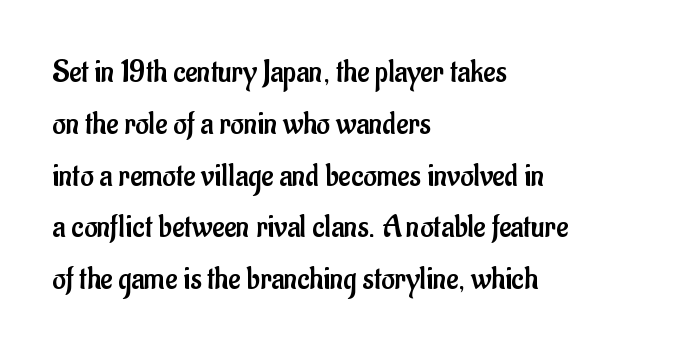
Character widths vary here, with narrow letters taking less room than wide ones. Lines of text with bare space underneath. When letters stand straight like this, we call the style roman or upright. This is not heavy type; no bold has been used. The tracking reads as untouched default to a designer's eye. Layout note: lines flush left.
